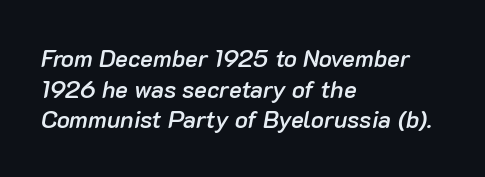
Q: Is the text bold? A: Semi-bold.
Q: Is the text italic (slanted)? A: Yes, it leans right by about 10 degrees.
Q: Is the text underlined? A: No.
Q: How is the paragraph aligned? A: Left-aligned.
Q: Is the spacing between letters normal or unusually wide? A: Normal.
Q: Is the spacing between lines tight, normal or loose? A: Normal.
